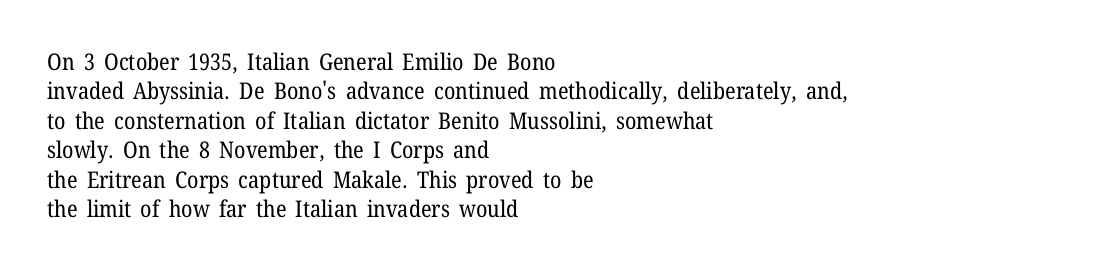
Q: Is the text bold? A: No.
Q: Is the text italic (slanted)? A: No, it is upright.
Q: Is the text underlined? A: No.
Q: How is the paragraph aligned? A: Left-aligned.
Q: Is the spacing between letters normal or unusually wide? A: Normal.
Q: Is the spacing between lines tight, normal or loose? A: Normal.
